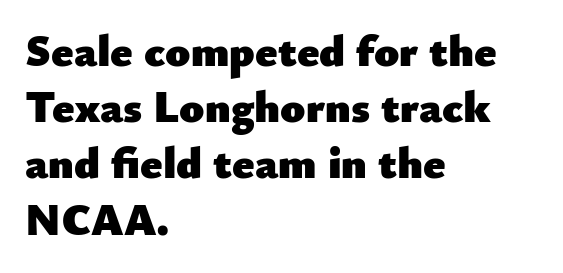
Q: Is the text bold? A: Yes.
Q: Is the text italic (slanted)? A: No, it is upright.
Q: Is the typeface a serif or a sans-serif typeface? A: Sans-serif.
Q: Is the text underlined? A: No.
Q: How is the paragraph aligned? A: Left-aligned.
Q: Is the spacing between letters normal or unusually wide? A: Normal.
Q: Is the spacing between lines tight, normal or loose? A: Normal.
Q: Width (condensed, normal, or wide)? A: Normal.
Q: Stroke contrast? A: Low.
Q: x-height? A: Small.
Q: Monospaced? A: No.
